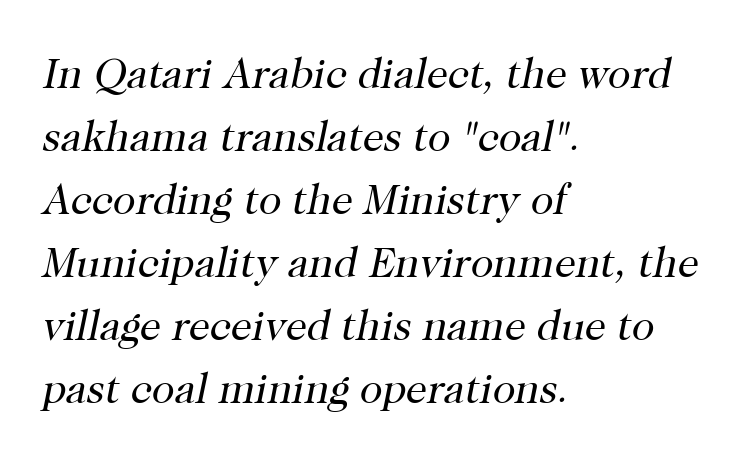
{"serif": "yes", "italic": "yes", "lean": "right", "slant_degrees": 12, "bold": "no", "weight": "regular", "width": "normal", "stroke_contrast": "high", "x_height": "medium", "monospaced": "no", "underline": "no", "align": "left", "line_spacing": "normal", "line_spacing_ratio": 1.5, "letter_spacing": "normal", "letter_spacing_em": 0.0, "glyph_px": 42}
